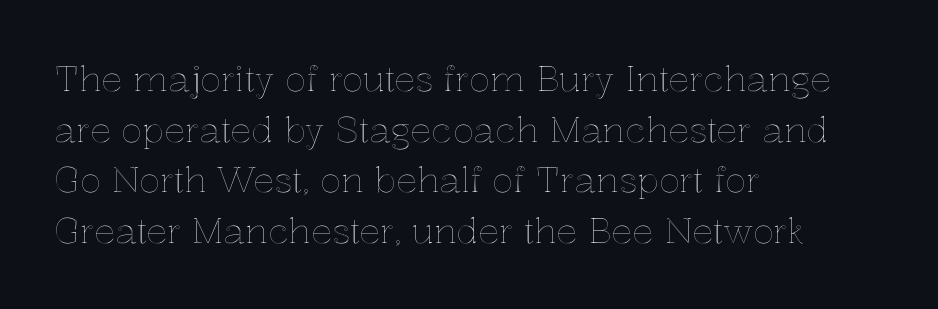
The image shows 35 px text type, upright; set left-aligned, normal line spacing (1.45x), normal letter spacing, not underlined; a medium x-height.
